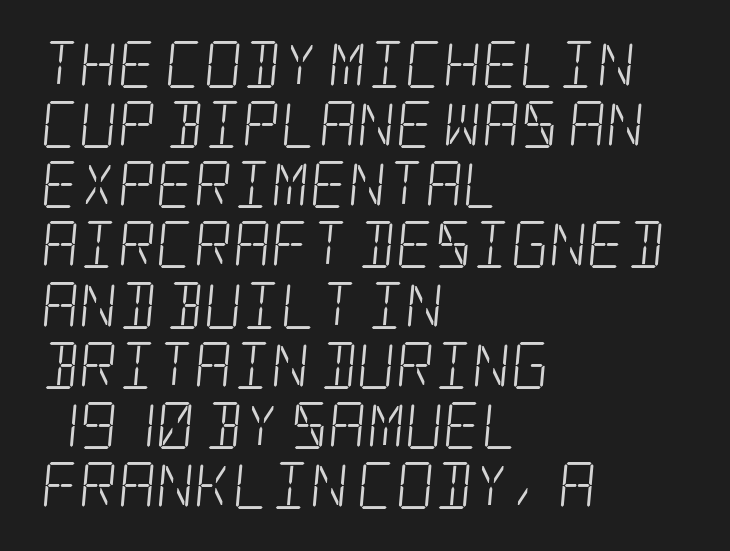
Q: Is the text bold? A: No.
Q: Is the typeface a serif or a sans-serif typeface? A: Serif.
Q: Is the text underlined? A: No.
Q: How is the paragraph aligned? A: Left-aligned.
Q: Is the spacing between letters normal or unusually wide? A: Normal.
Q: Is the spacing between lines tight, normal or loose? A: Normal.
Q: Width (condensed, normal, or wide)? A: Condensed.
Q: Stroke contrast? A: Low.
Q: x-height? A: Large.
